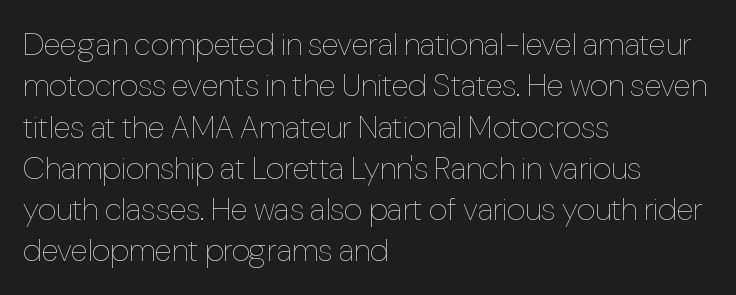
{"italic": "no", "bold": "no", "weight": "thin", "width": "condensed", "stroke_contrast": "low", "x_height": "medium", "monospaced": "no", "underline": "no", "align": "left", "line_spacing": "normal", "line_spacing_ratio": 1.29, "letter_spacing": "normal", "letter_spacing_em": 0.0, "glyph_px": 32}
